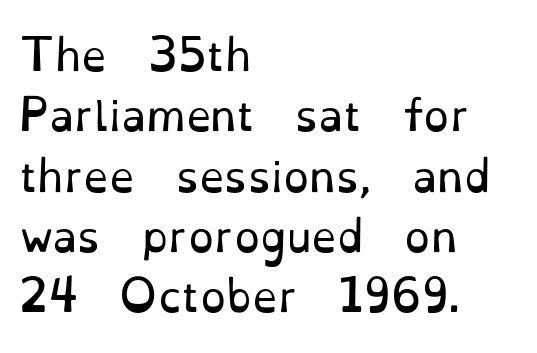
{"italic": "no", "bold": "no", "weight": "regular", "width": "normal", "stroke_contrast": "low", "x_height": "small", "monospaced": "no", "underline": "no", "align": "left", "line_spacing": "normal", "line_spacing_ratio": 1.47, "letter_spacing": "normal", "letter_spacing_em": 0.0, "glyph_px": 41}
